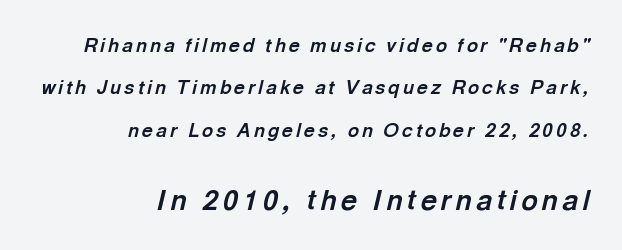
Does the bottom block carry the larger type? Yes, it does. This sample has the flowing, uneven cadence of proportional lettering. The rendering uses a large line-height, opening up the rows. Its strokes are broad and dark, the hallmark of bold type. Clear beneath every line of the passage.
